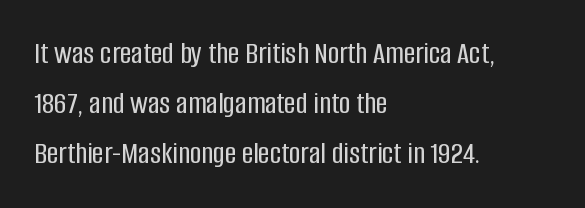
Q: Is the text italic (slanted)? A: No, it is upright.
Q: Is the typeface a serif or a sans-serif typeface? A: Sans-serif.
Q: Is the text underlined? A: No.
Q: How is the paragraph aligned? A: Left-aligned.
Q: Is the spacing between letters normal or unusually wide? A: Normal.
Q: Is the spacing between lines tight, normal or loose? A: Normal.
Q: Width (condensed, normal, or wide)? A: Condensed.
Q: Stroke contrast? A: Low.
Q: x-height? A: Large.
Q: Monospaced? A: No.
